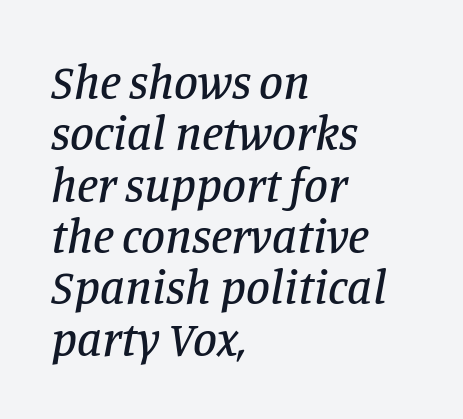
Q: Is the text italic (slanted)? A: Yes, it leans right by about 11 degrees.
Q: Is the typeface a serif or a sans-serif typeface? A: Serif.
Q: Is the text underlined? A: No.
Q: How is the paragraph aligned? A: Left-aligned.
Q: Is the spacing between letters normal or unusually wide? A: Normal.
Q: Is the spacing between lines tight, normal or loose? A: Tight.
Q: Width (condensed, normal, or wide)? A: Normal.
Q: Stroke contrast? A: Low.
Q: x-height? A: Large.
Q: Monospaced? A: No.
